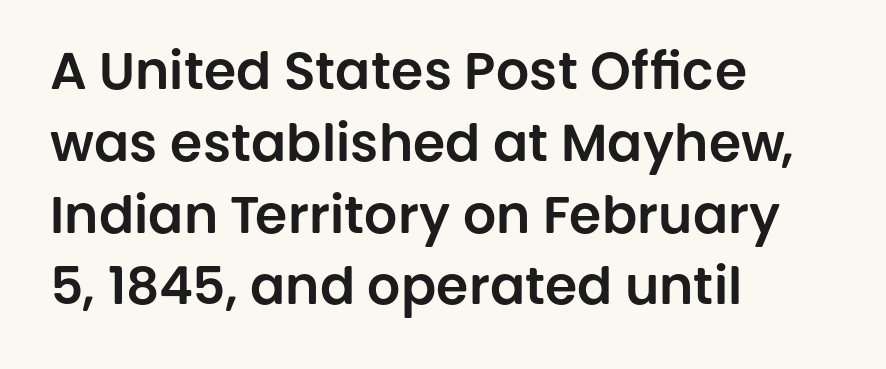
The image shows 52 px sans-serif type, upright; set left-aligned, normal line spacing (1.38x), normal letter spacing, not underlined; low stroke contrast and a large x-height.
